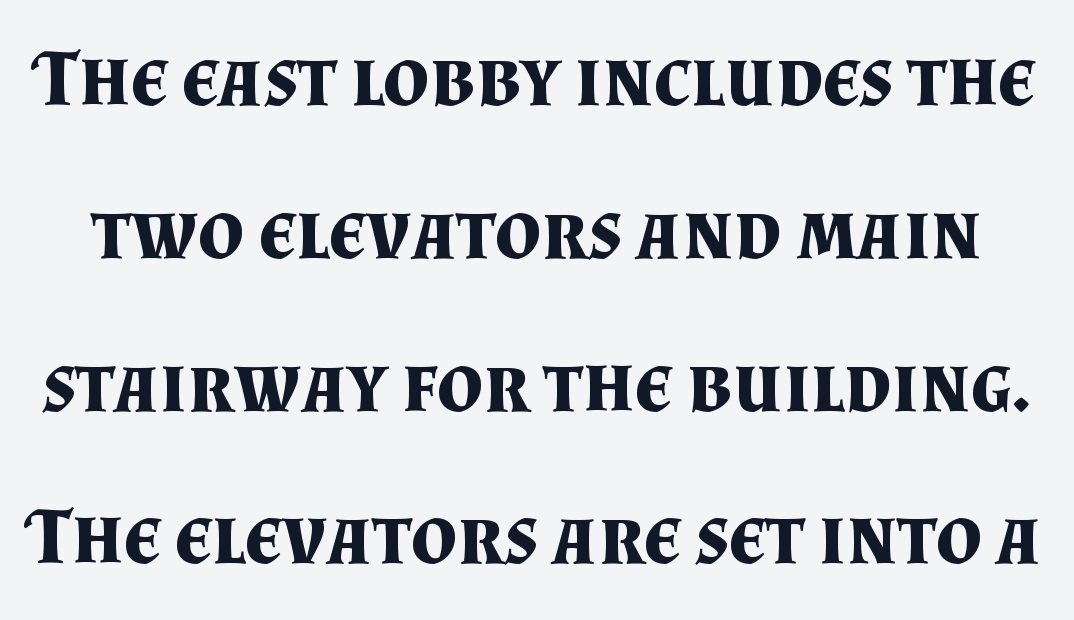
The image shows 80 px bold serif type, upright; set loose line spacing (1.91x), normal letter spacing, not underlined; medium stroke contrast and a small x-height.
